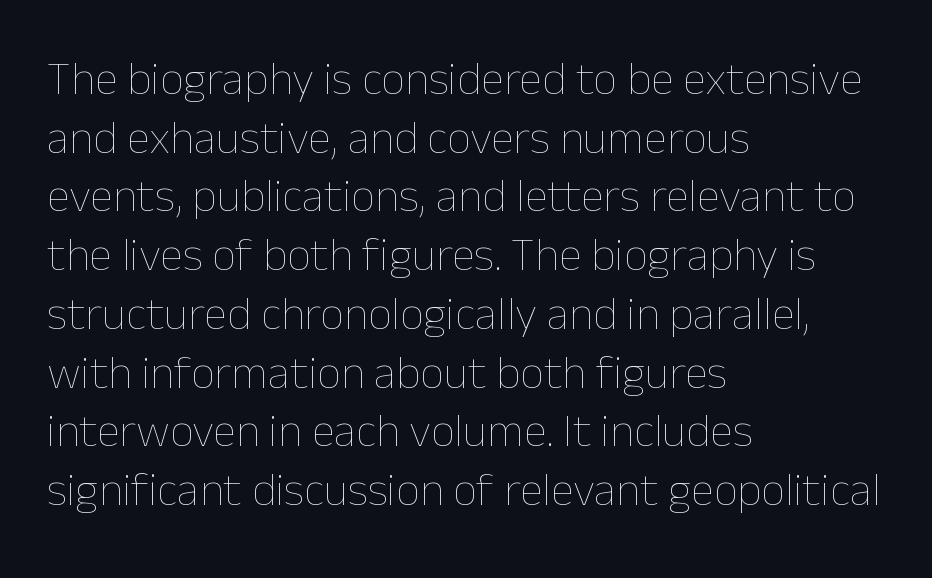
Characters follow at the spacing the type designer built in. Quick note: interline space is typical. Unlike italic type, these characters show no tilt at all. The rendering uses natural spacing where letterforms have individual widths. No heavy texture on the line: the type isn't bold. The paragraph shown leans on its left margin.
